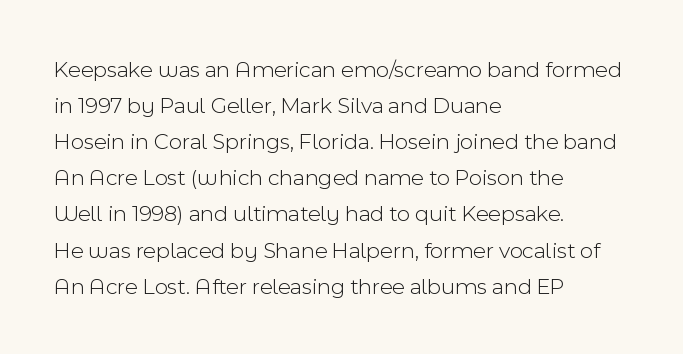
The image shows 23 px text type, upright; set left-aligned, normal line spacing (1.57x), normal letter spacing, not underlined.
